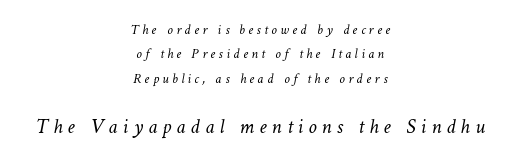
The image shows 21 px text type; set centered, line spacing 1.74x, unusually wide letter spacing (+0.24 em), not underlined; the second (bottom) block is 1.5x larger.
